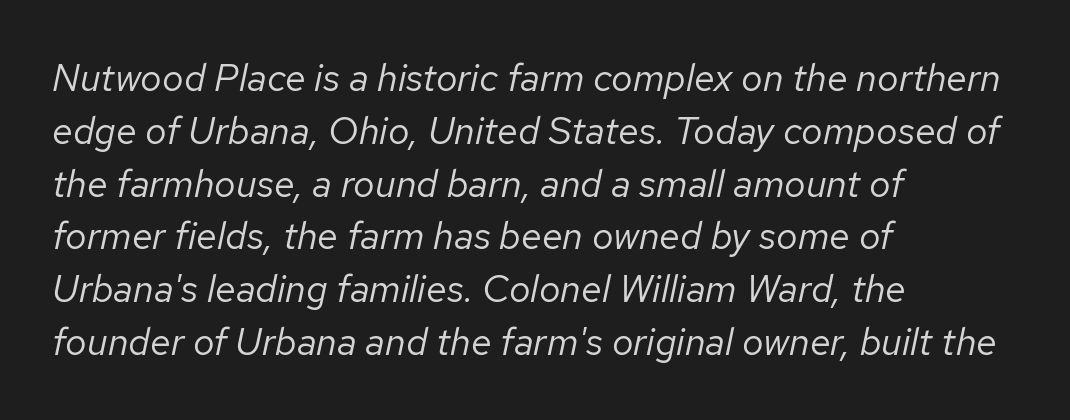
This is oblique type, the kind used for emphasis or titles. Each row of text sits above clean, open space. The gaps between neighbouring characters are ordinary and unremarkable. A light-to-regular cut is what we see here.
